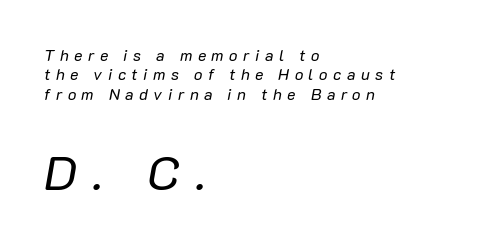
The image shows 47 px regular-weight type, italic (leaning right); set left-aligned, line spacing 1.21x, unusually wide letter spacing (+0.34 em), not underlined; the second (bottom) block is 2.94x larger; low stroke contrast and a medium x-height.
